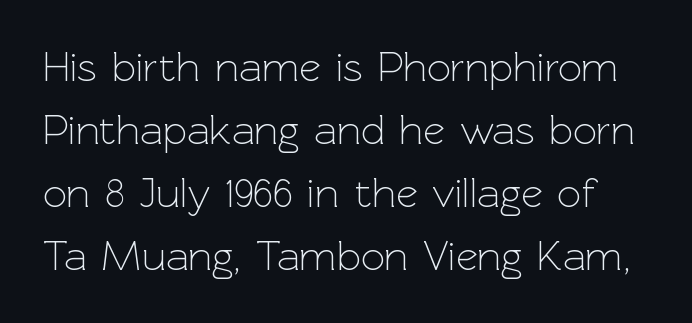
Q: Is the text bold? A: No.
Q: Is the text italic (slanted)? A: No, it is upright.
Q: Is the typeface a serif or a sans-serif typeface? A: Sans-serif.
Q: Is the text underlined? A: No.
Q: Is the spacing between letters normal or unusually wide? A: Normal.
Q: Is the spacing between lines tight, normal or loose? A: Normal.
Q: Width (condensed, normal, or wide)? A: Normal.
Q: x-height? A: Medium.
Q: Monospaced? A: No.
